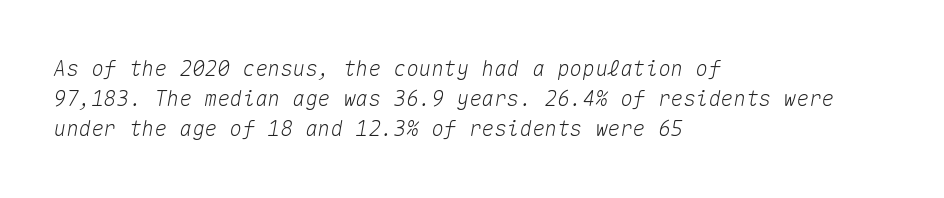
The image shows 21 px text type, italic (leaning right); set left-aligned, normal line spacing (1.44x), normal letter spacing, not underlined.
